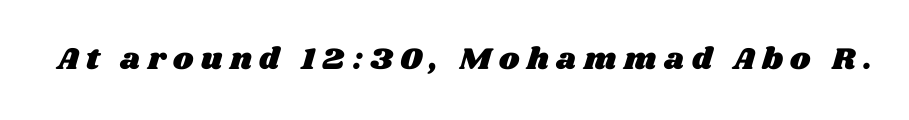
Q: Is the text underlined? A: No.
Q: Is the spacing between letters normal or unusually wide? A: Unusually wide.
Q: Width (condensed, normal, or wide)? A: Wide.
Q: Stroke contrast? A: Medium.
Q: x-height? A: Large.
Q: Monospaced? A: No.
